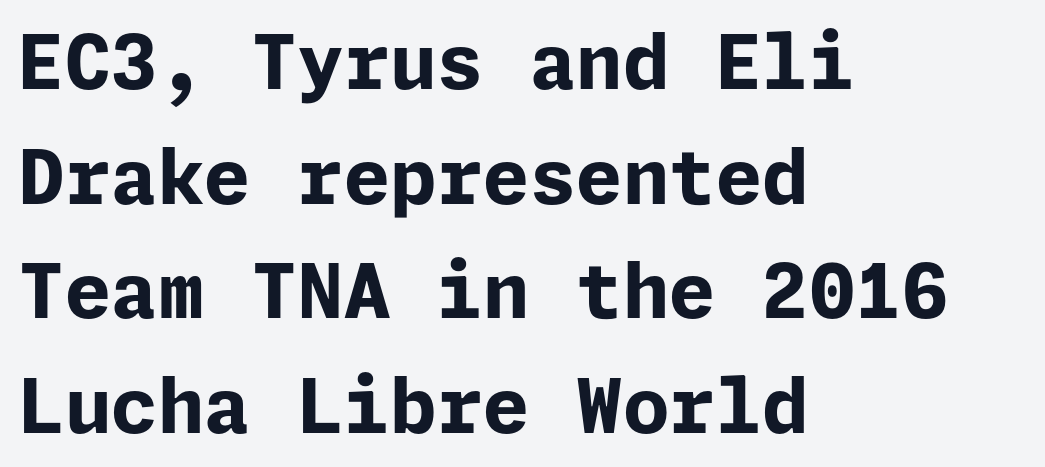
The image shows 75 px bold sans-serif type, upright; set left-aligned, normal line spacing (1.53x), normal letter spacing, not underlined; low stroke contrast and a medium x-height.
